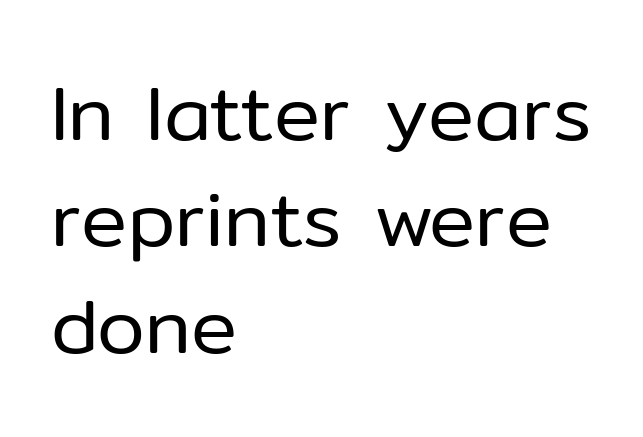
Q: Is the text bold? A: No.
Q: Is the text italic (slanted)? A: No, it is upright.
Q: Is the typeface a serif or a sans-serif typeface? A: Sans-serif.
Q: Is the text underlined? A: No.
Q: How is the paragraph aligned? A: Left-aligned.
Q: Is the spacing between letters normal or unusually wide? A: Normal.
Q: Is the spacing between lines tight, normal or loose? A: Normal.
Q: Width (condensed, normal, or wide)? A: Normal.
Q: Stroke contrast? A: Low.
Q: x-height? A: Medium.
Q: Monospaced? A: No.
